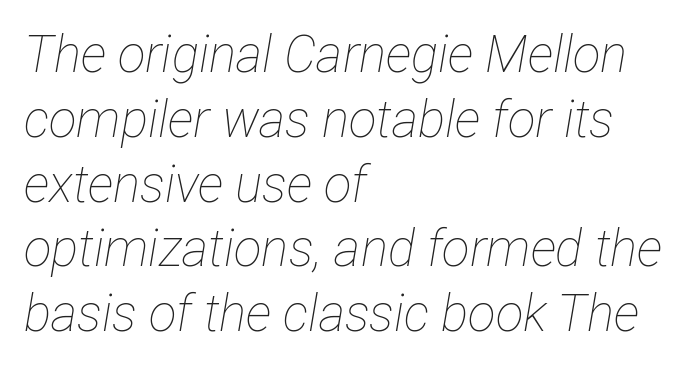
The font is comparable to plain body text, perhaps lighter. Check the space under the baseline: it is left empty. In terms of leading, this rendering sits right in the middle. You can tell it's italic because the verticals aren't actually vertical.
